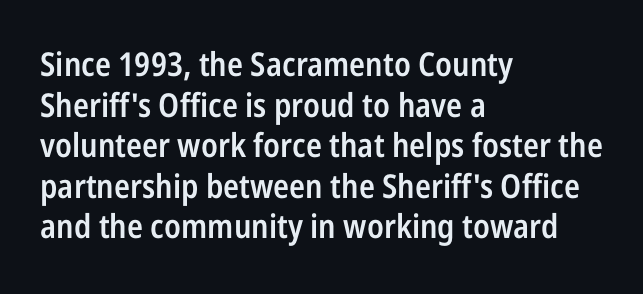
A student would call this left alignment; a typographer would say flush left, rag right. Check where the strokes stop: nothing finishes them off — pure sans. The letters stand straight up with perfectly vertical stems. Tracking here is standard; glyphs follow each other at the usual distance.
